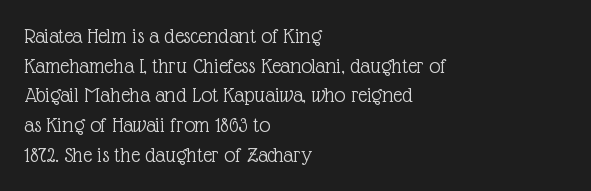
Q: Is the text bold? A: No.
Q: Is the text italic (slanted)? A: No, it is upright.
Q: Is the text underlined? A: No.
Q: How is the paragraph aligned? A: Left-aligned.
Q: Is the spacing between letters normal or unusually wide? A: Normal.
Q: Is the spacing between lines tight, normal or loose? A: Normal.
